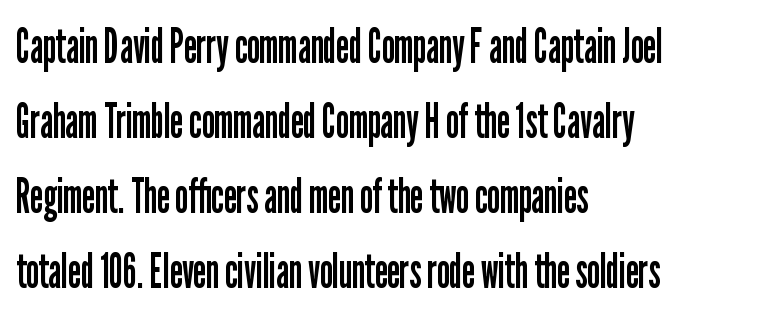
{"serif": "no", "italic": "no", "bold": "no", "weight": "regular", "width": "condensed", "stroke_contrast": "low", "x_height": "medium", "monospaced": "no", "underline": "no", "align": "left", "line_spacing": "normal", "line_spacing_ratio": 1.56, "letter_spacing": "normal", "letter_spacing_em": 0.0, "glyph_px": 48}
